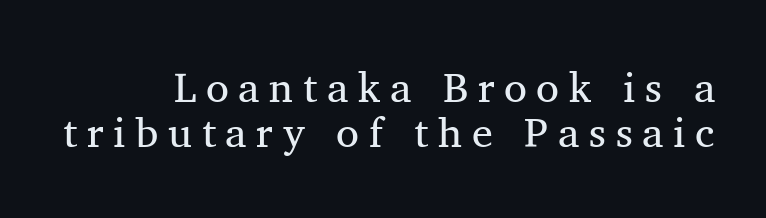
{"serif": "yes", "italic": "no", "bold": "no", "weight": "regular", "width": "normal", "stroke_contrast": "medium", "x_height": "medium", "monospaced": "no", "underline": "no", "align": "right", "line_spacing": "tight", "line_spacing_ratio": 1.08, "letter_spacing": "wide", "letter_spacing_em": 0.23, "glyph_px": 42}
